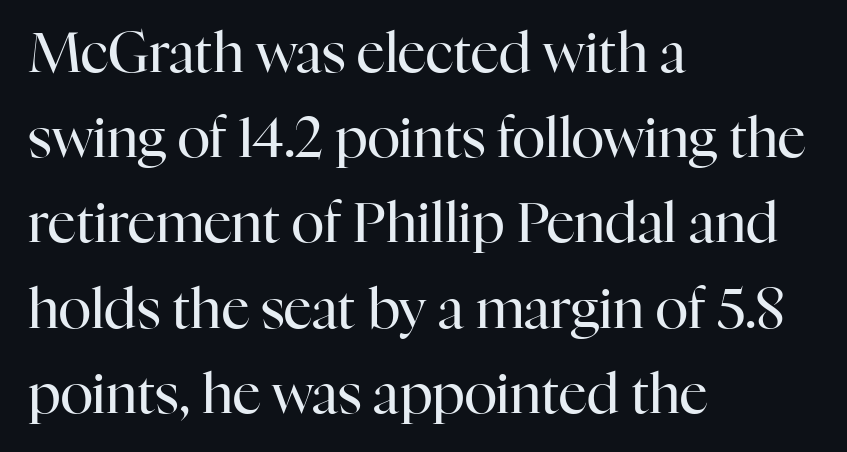
Q: Is the text bold? A: No.
Q: Is the text italic (slanted)? A: No, it is upright.
Q: Is the typeface a serif or a sans-serif typeface? A: Serif.
Q: Is the text underlined? A: No.
Q: How is the paragraph aligned? A: Left-aligned.
Q: Is the spacing between letters normal or unusually wide? A: Normal.
Q: Is the spacing between lines tight, normal or loose? A: Normal.
Q: Width (condensed, normal, or wide)? A: Normal.
Q: Stroke contrast? A: High.
Q: x-height? A: Medium.
Q: Monospaced? A: No.
